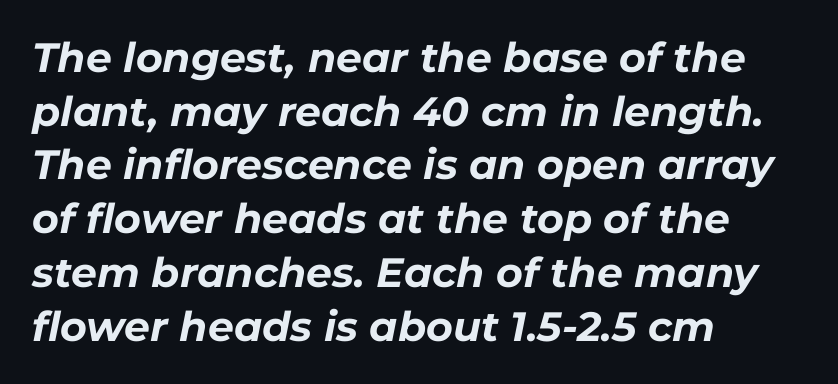
This sample has the flowing, uneven cadence of proportional lettering. The tracking reads as untouched default to a designer's eye. Reading down the block, your eye returns to a fixed left position each line. This is heavy type, rendered in bold.
